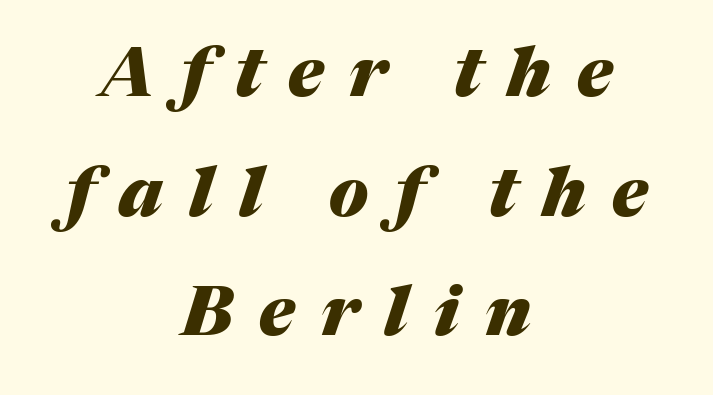
Q: Is the text bold? A: Yes.
Q: Is the text italic (slanted)? A: Yes, it leans right by about 17 degrees.
Q: Is the text underlined? A: No.
Q: How is the paragraph aligned? A: Centered.
Q: Is the spacing between letters normal or unusually wide? A: Unusually wide.
Q: Width (condensed, normal, or wide)? A: Normal.
Q: Stroke contrast? A: Medium.
Q: x-height? A: Medium.
Q: Monospaced? A: No.
